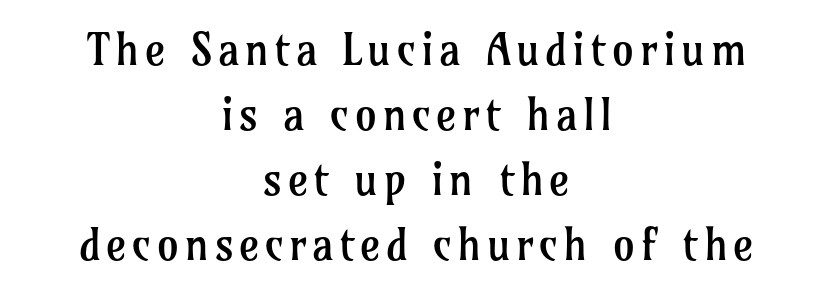
{"serif": "yes", "italic": "no", "bold": "no", "weight": "regular", "width": "normal", "stroke_contrast": "low", "x_height": "medium", "monospaced": "no", "underline": "no", "align": "center", "line_spacing": "normal", "line_spacing_ratio": 1.48, "glyph_px": 44}
